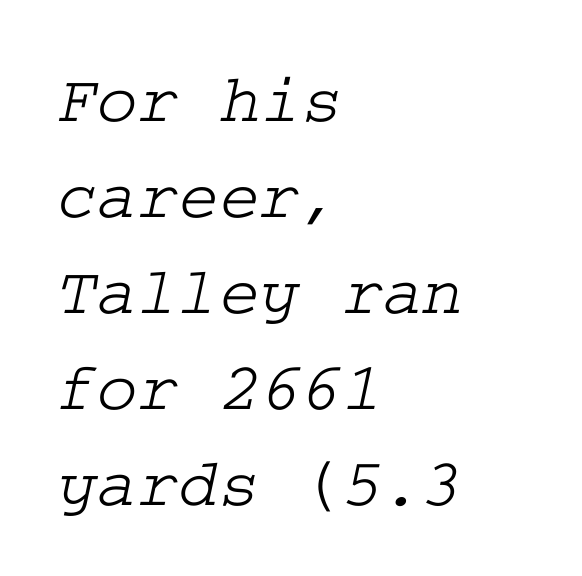
The image shows 69 px wide serif type; set left-aligned, normal line spacing (1.39x), normal letter spacing, not underlined; low stroke contrast and a medium x-height.
